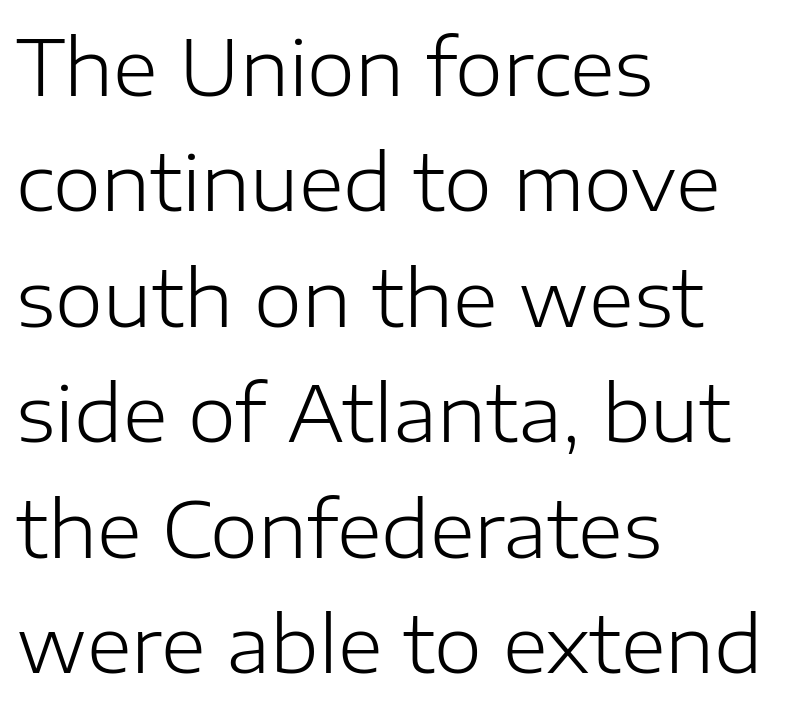
One-word summary of the alignment: left. The axis of the letterforms is exactly vertical. These lines are rendered in a variable-pitch font. The gaps between neighbouring characters are ordinary and unremarkable. The space directly below the letters is spotless.
